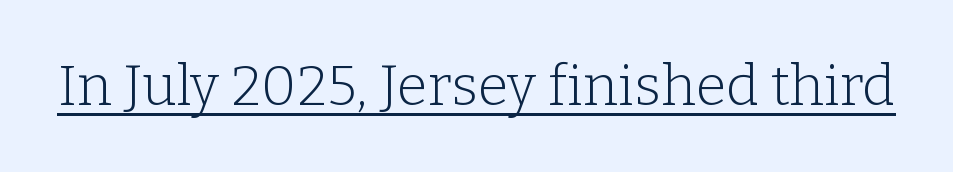
{"serif": "yes", "italic": "no", "bold": "no", "weight": "light", "width": "normal", "stroke_contrast": "low", "x_height": "medium", "monospaced": "no", "underline": "yes", "letter_spacing": "normal", "letter_spacing_em": 0.0, "glyph_px": 56}
